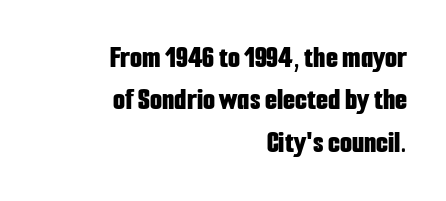
{"serif": "no", "italic": "no", "bold": "yes", "weight": "bold", "width": "condensed", "stroke_contrast": "low", "x_height": "medium", "monospaced": "no", "underline": "no", "align": "right", "line_spacing": "normal", "line_spacing_ratio": 1.37, "letter_spacing": "normal", "letter_spacing_em": 0.0, "glyph_px": 31}
